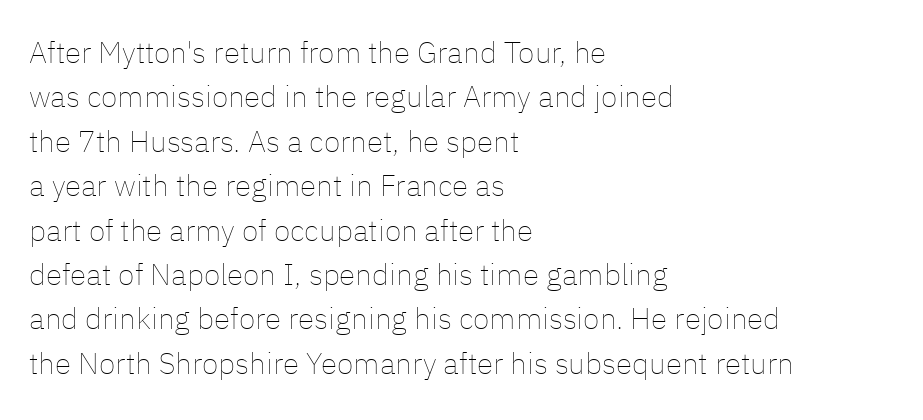
{"italic": "no", "bold": "no", "weight": "thin", "width": "normal", "stroke_contrast": "low", "x_height": "medium", "monospaced": "no", "underline": "no", "align": "left", "line_spacing": "normal", "line_spacing_ratio": 1.48, "letter_spacing": "normal", "letter_spacing_em": 0.0, "glyph_px": 30}
